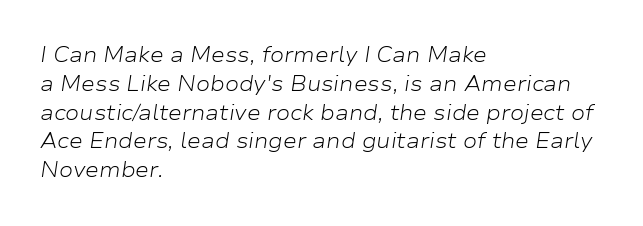
Q: Is the text bold? A: No.
Q: Is the text italic (slanted)? A: Yes, it leans right by about 9 degrees.
Q: Is the text underlined? A: No.
Q: How is the paragraph aligned? A: Left-aligned.
Q: Is the spacing between letters normal or unusually wide? A: Normal.
Q: Is the spacing between lines tight, normal or loose? A: Normal.
